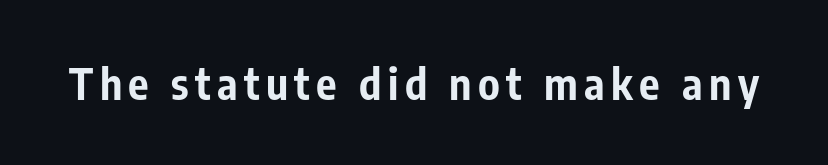
The image shows 43 px bold, condensed sans-serif type, upright; set not underlined; low stroke contrast and a medium x-height.
